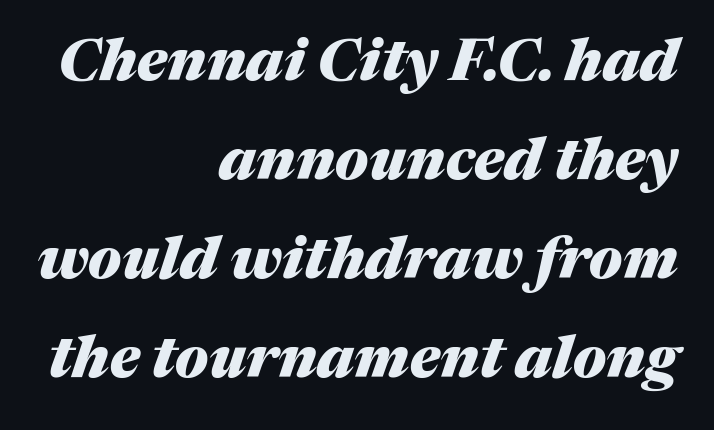
Q: Is the text bold? A: Yes.
Q: Is the text italic (slanted)? A: Yes, it leans right by about 17 degrees.
Q: Is the text underlined? A: No.
Q: How is the paragraph aligned? A: Right-aligned.
Q: Is the spacing between letters normal or unusually wide? A: Normal.
Q: Is the spacing between lines tight, normal or loose? A: Normal.
Q: Width (condensed, normal, or wide)? A: Normal.
Q: Stroke contrast? A: Medium.
Q: x-height? A: Medium.
Q: Monospaced? A: No.
